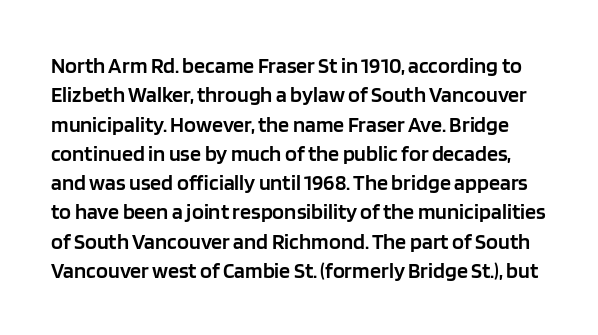
{"italic": "no", "bold": "semi", "underline": "no", "line_spacing": "normal", "line_spacing_ratio": 1.33, "letter_spacing": "normal", "letter_spacing_em": 0.0, "glyph_px": 22}
